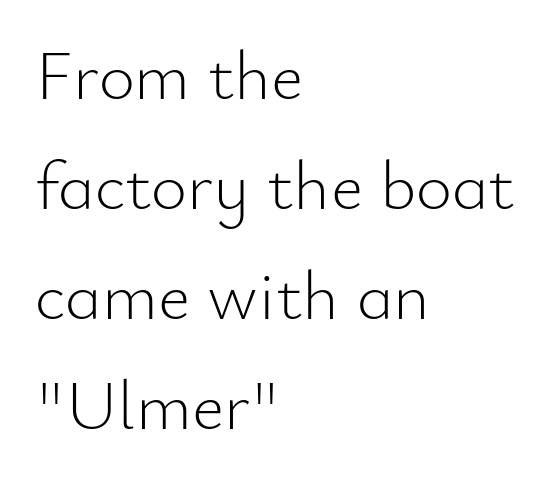
Q: Is the text bold? A: No.
Q: Is the text italic (slanted)? A: No, it is upright.
Q: Is the typeface a serif or a sans-serif typeface? A: Sans-serif.
Q: Is the text underlined? A: No.
Q: How is the paragraph aligned? A: Left-aligned.
Q: Is the spacing between letters normal or unusually wide? A: Normal.
Q: Is the spacing between lines tight, normal or loose? A: Normal.
Q: Width (condensed, normal, or wide)? A: Normal.
Q: Stroke contrast? A: Low.
Q: x-height? A: Small.
Q: Monospaced? A: No.
